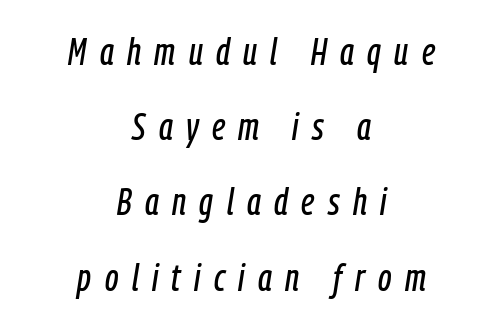
Horizontally, the lines are justified to the midpoint only. Posture: slanted. Notice the wide empty band between every row — that's loose leading. Beneath every word, the page is bare. Varying glyph widths throughout — classic text-font behaviour. Caption: expanded tracking, letters set apart.
